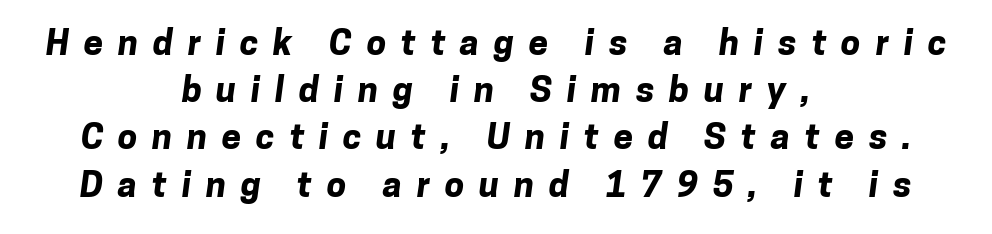
Q: Is the text bold? A: Yes.
Q: Is the typeface a serif or a sans-serif typeface? A: Sans-serif.
Q: Is the text underlined? A: No.
Q: How is the paragraph aligned? A: Centered.
Q: Is the spacing between letters normal or unusually wide? A: Unusually wide.
Q: Is the spacing between lines tight, normal or loose? A: Normal.
Q: Width (condensed, normal, or wide)? A: Normal.
Q: Stroke contrast? A: Low.
Q: x-height? A: Medium.
Q: Monospaced? A: No.
